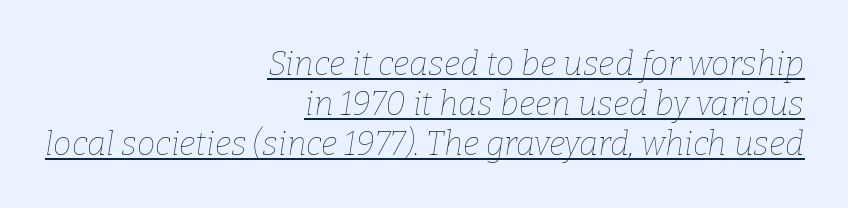
Q: Is the text bold? A: No.
Q: Is the text italic (slanted)? A: Yes, it leans right by about 9 degrees.
Q: Is the text underlined? A: Yes.
Q: How is the paragraph aligned? A: Right-aligned.
Q: Is the spacing between letters normal or unusually wide? A: Normal.
Q: Width (condensed, normal, or wide)? A: Normal.
Q: Stroke contrast? A: Low.
Q: x-height? A: Medium.
Q: Monospaced? A: No.
